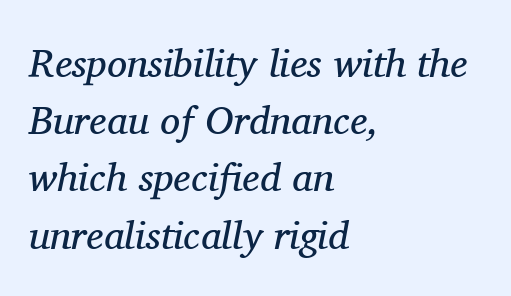
The image shows 40 px regular-weight serif type, italic (leaning right); set left-aligned, normal line spacing (1.43x), normal letter spacing, not underlined; medium stroke contrast and a medium x-height.
